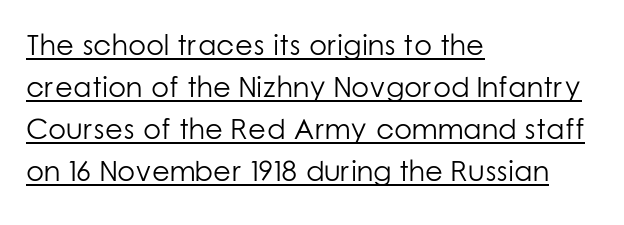
{"serif": "no", "italic": "no", "bold": "no", "weight": "light", "width": "normal", "stroke_contrast": "low", "x_height": "medium", "monospaced": "no", "underline": "yes", "align": "left", "line_spacing": "normal", "line_spacing_ratio": 1.45, "letter_spacing": "normal", "letter_spacing_em": 0.0, "glyph_px": 29}
